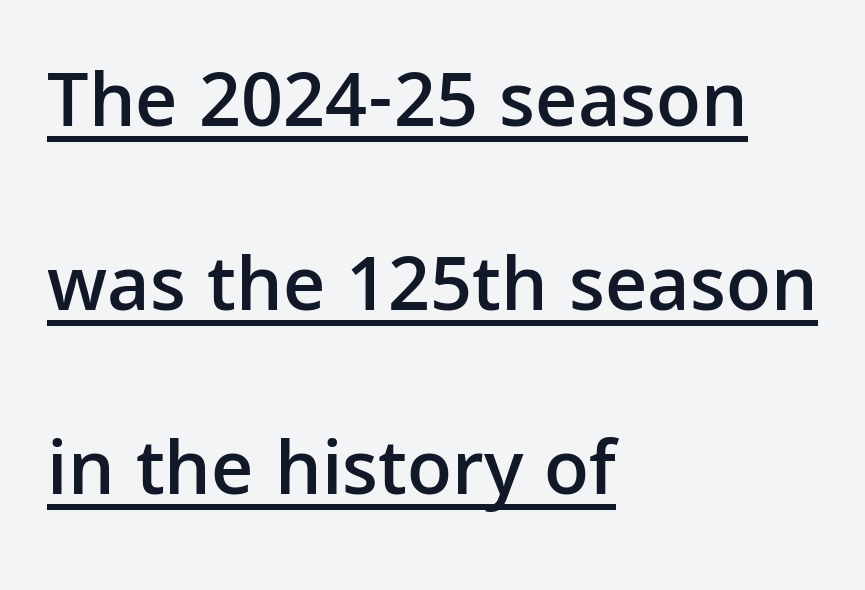
{"serif": "no", "italic": "no", "bold": "semi", "weight": "semibold", "width": "normal", "stroke_contrast": "low", "x_height": "medium", "monospaced": "no", "underline": "yes", "align": "left", "line_spacing": "loose", "line_spacing_ratio": 2.33, "letter_spacing": "normal", "letter_spacing_em": 0.0, "glyph_px": 79}
